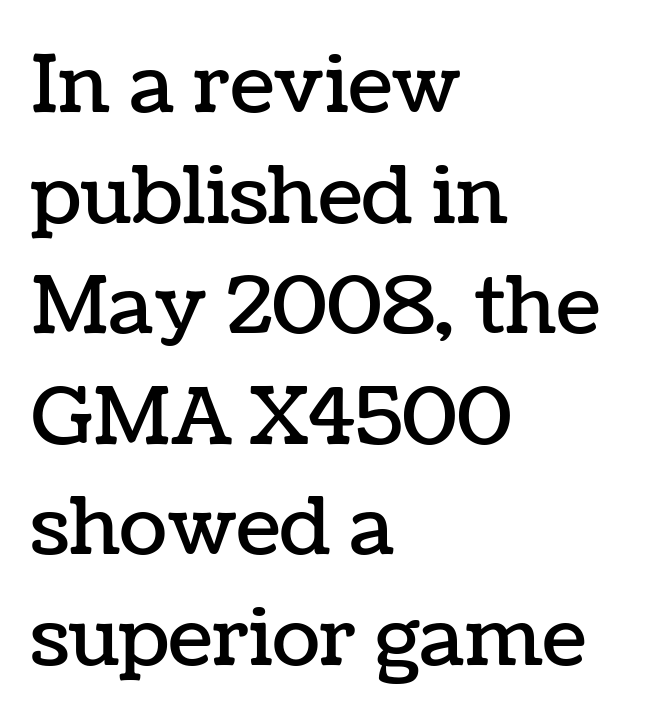
Tracking here is standard; glyphs follow each other at the usual distance. Character widths vary here, with narrow letters taking less room than wide ones. The designer left line spacing at the default. The rendering anchors every line to the left-hand side. Unlike italic type, these characters show no tilt at all.
